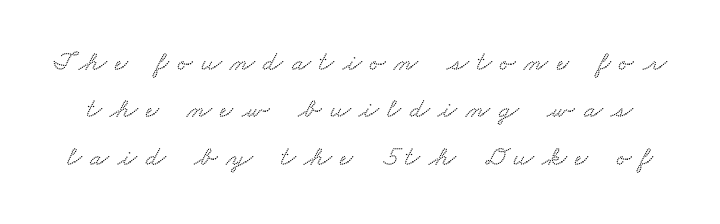
{"width": "wide", "stroke_contrast": "low", "x_height": "small", "monospaced": "no", "underline": "no", "line_spacing": "normal", "line_spacing_ratio": 1.69, "letter_spacing": "wide", "letter_spacing_em": 0.31, "glyph_px": 28}
